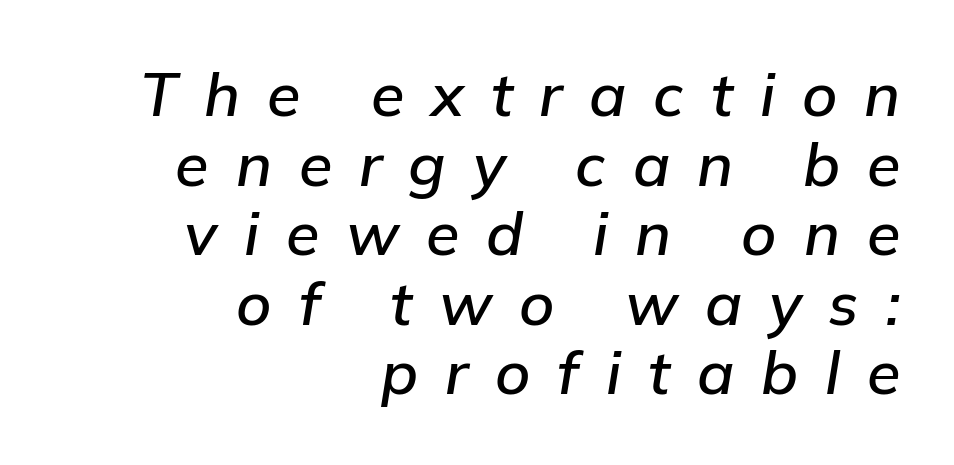
The image shows 61 px text type, italic (leaning right); set right-aligned, tight line spacing (1.14x), unusually wide letter spacing (+0.44 em), not underlined; low stroke contrast and a medium x-height.
